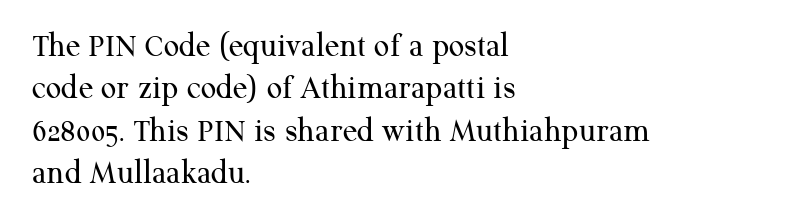
Q: Is the text bold? A: No.
Q: Is the text italic (slanted)? A: No, it is upright.
Q: Is the typeface a serif or a sans-serif typeface? A: Serif.
Q: Is the text underlined? A: No.
Q: How is the paragraph aligned? A: Left-aligned.
Q: Is the spacing between letters normal or unusually wide? A: Normal.
Q: Is the spacing between lines tight, normal or loose? A: Normal.
Q: Width (condensed, normal, or wide)? A: Normal.
Q: Stroke contrast? A: Medium.
Q: x-height? A: Medium.
Q: Monospaced? A: No.
